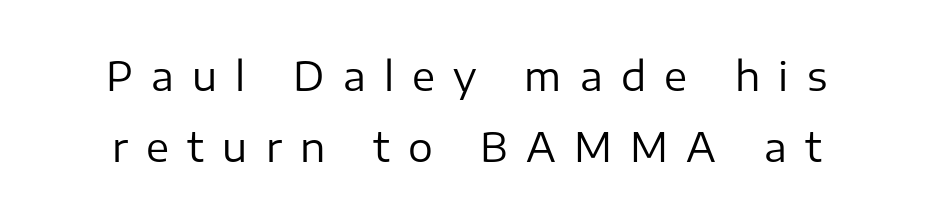
{"serif": "no", "italic": "no", "bold": "no", "weight": "regular", "width": "normal", "stroke_contrast": "low", "x_height": "medium", "monospaced": "no", "underline": "no", "line_spacing_ratio": 1.81, "letter_spacing": "wide", "letter_spacing_em": 0.47, "glyph_px": 39}
